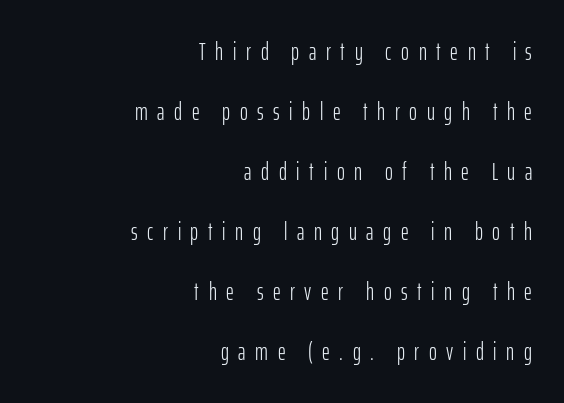
Caption: expanded tracking, letters set apart. Bold? No — there's no thickening of the strokes. The rendering uses a large line-height, opening up the rows. The passage shown is not underscored anywhere.
